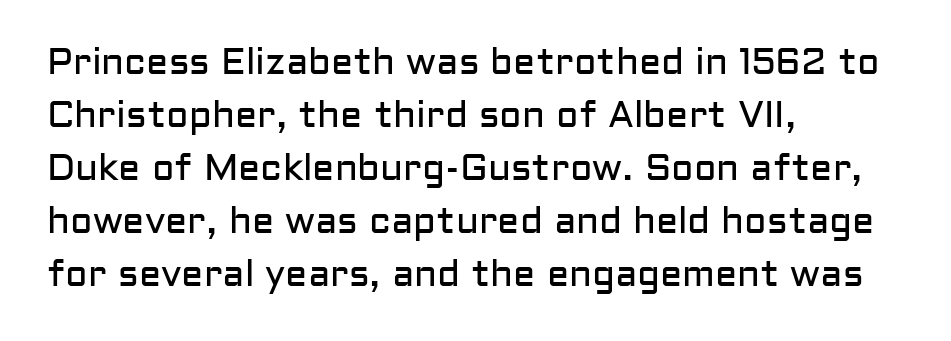
Q: Is the text bold? A: No.
Q: Is the text italic (slanted)? A: No, it is upright.
Q: Is the typeface a serif or a sans-serif typeface? A: Sans-serif.
Q: Is the text underlined? A: No.
Q: How is the paragraph aligned? A: Left-aligned.
Q: Is the spacing between letters normal or unusually wide? A: Normal.
Q: Is the spacing between lines tight, normal or loose? A: Normal.
Q: Width (condensed, normal, or wide)? A: Normal.
Q: Stroke contrast? A: Low.
Q: x-height? A: Medium.
Q: Monospaced? A: No.
